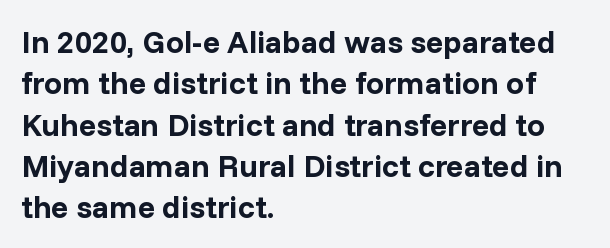
The image shows 32 px bold sans-serif type, upright; set left-aligned, normal line spacing (1.29x), normal letter spacing, not underlined; low stroke contrast and a medium x-height.
